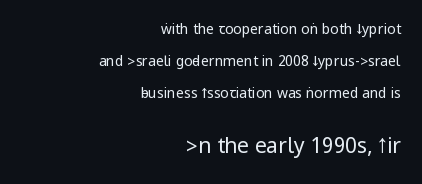
A student would notice the bottom passage is typeset larger than what precedes it. The string is rendered with underlining switched off. The font sits on the lighter half of the weight spectrum, regular included. Tracking value appears to be zero — textbook default spacing. Right-aligned paragraph, ragged on the left. In terms of posture, this sample is upright.
